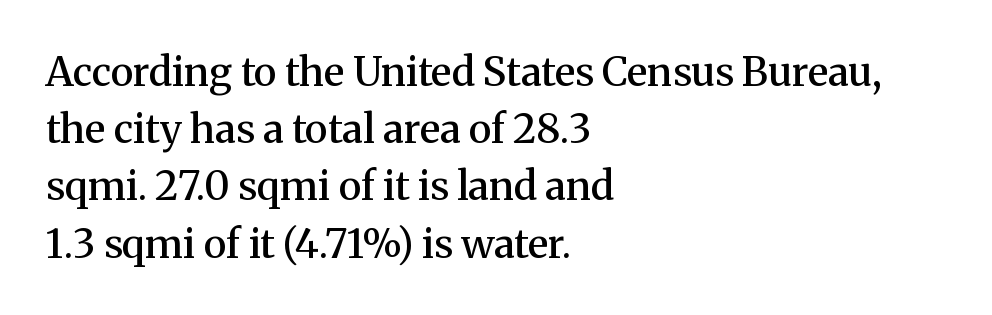
{"serif": "yes", "italic": "no", "bold": "semi", "weight": "semibold", "width": "normal", "stroke_contrast": "medium", "x_height": "medium", "monospaced": "no", "underline": "no", "align": "left", "line_spacing": "normal", "line_spacing_ratio": 1.43, "letter_spacing": "normal", "letter_spacing_em": 0.0, "glyph_px": 40}
